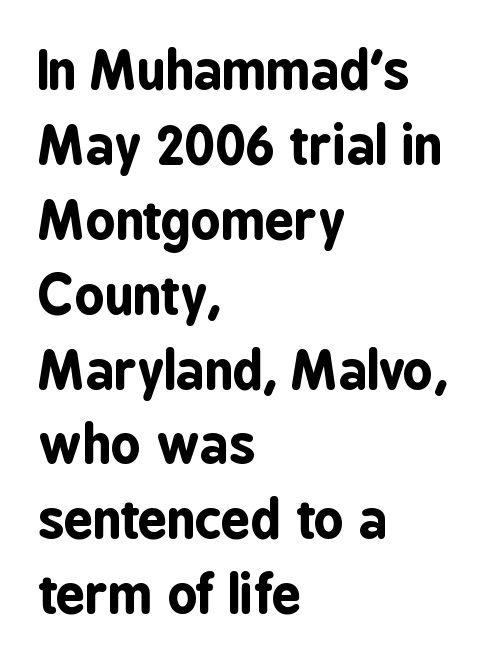
Q: Is the text bold? A: Yes.
Q: Is the text italic (slanted)? A: No, it is upright.
Q: Is the typeface a serif or a sans-serif typeface? A: Sans-serif.
Q: Is the text underlined? A: No.
Q: How is the paragraph aligned? A: Left-aligned.
Q: Is the spacing between letters normal or unusually wide? A: Normal.
Q: Is the spacing between lines tight, normal or loose? A: Normal.
Q: Width (condensed, normal, or wide)? A: Condensed.
Q: Stroke contrast? A: Low.
Q: x-height? A: Medium.
Q: Monospaced? A: No.
